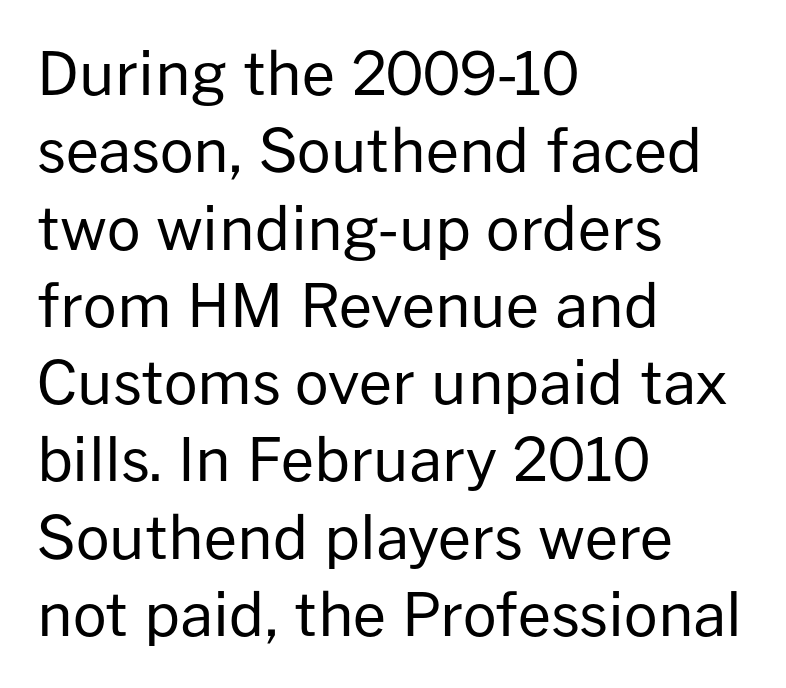
Q: Is the text bold? A: No.
Q: Is the text italic (slanted)? A: No, it is upright.
Q: Is the typeface a serif or a sans-serif typeface? A: Sans-serif.
Q: Is the text underlined? A: No.
Q: How is the paragraph aligned? A: Left-aligned.
Q: Is the spacing between letters normal or unusually wide? A: Normal.
Q: Is the spacing between lines tight, normal or loose? A: Normal.
Q: Width (condensed, normal, or wide)? A: Normal.
Q: Stroke contrast? A: Low.
Q: x-height? A: Medium.
Q: Monospaced? A: No.
